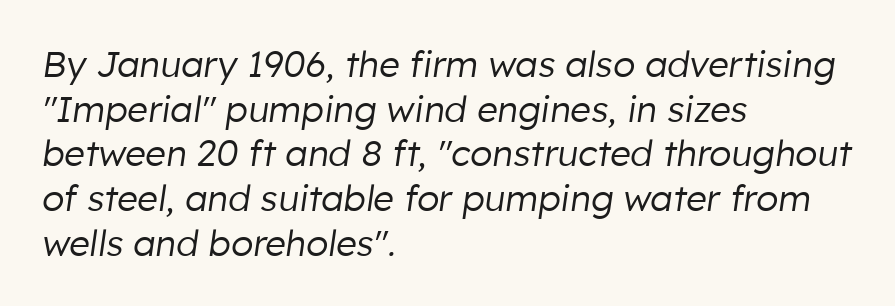
The image shows 36 px regular-weight type, italic (leaning right); set left-aligned, line spacing 1.24x, normal letter spacing, not underlined; low stroke contrast and a medium x-height.
